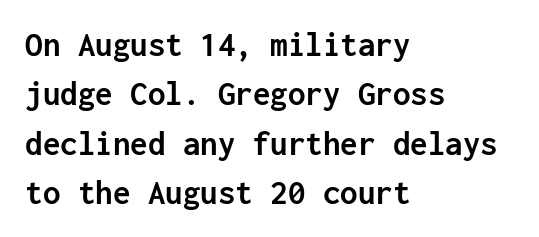
{"serif": "no", "italic": "no", "bold": "yes", "weight": "semibold", "width": "normal", "stroke_contrast": "low", "x_height": "medium", "monospaced": "yes", "underline": "no", "align": "left", "line_spacing": "normal", "line_spacing_ratio": 1.41, "letter_spacing": "normal", "letter_spacing_em": 0.0, "glyph_px": 35}
